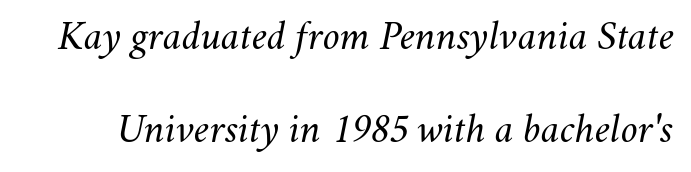
Q: Is the text bold? A: No.
Q: Is the text italic (slanted)? A: Yes, it leans right by about 11 degrees.
Q: Is the text underlined? A: No.
Q: Is the spacing between letters normal or unusually wide? A: Normal.
Q: Is the spacing between lines tight, normal or loose? A: Loose.
Q: Width (condensed, normal, or wide)? A: Normal.
Q: Stroke contrast? A: Medium.
Q: x-height? A: Small.
Q: Monospaced? A: No.
